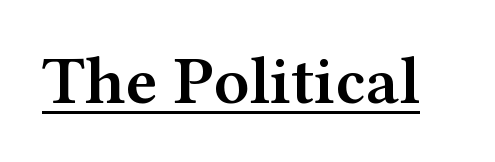
A continuous stroke trails under the words, as in a hyperlink. You can tell it's not italic because the verticals are truly vertical. Compared with an ordinary text face, these strokes are moderately heavier — a semibold. Standard letterfit; no display-style spreading of the glyphs.
